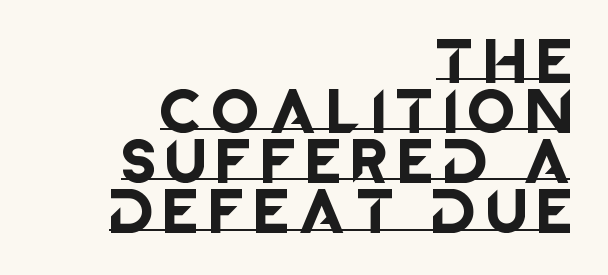
The image shows 46 px sans-serif type, upright; set right-aligned, tight line spacing (1.09x), unusually wide letter spacing (+0.3 em), underlined; low stroke contrast and a large x-height.
